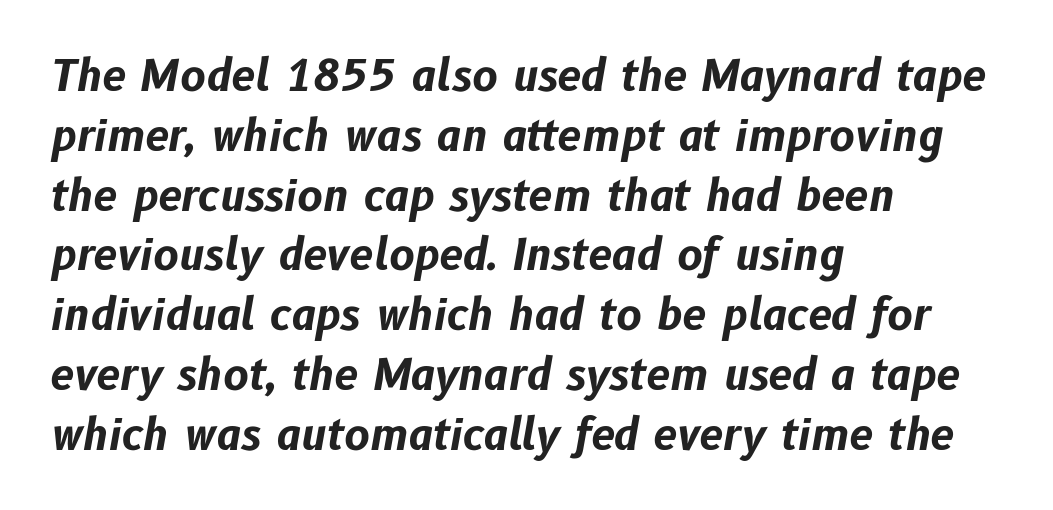
The image shows 43 px bold type, italic (leaning right); set left-aligned, normal line spacing (1.39x), normal letter spacing, not underlined; low stroke contrast and a medium x-height.
